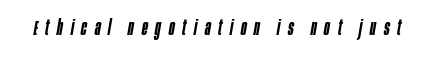
The image shows 21 px text type, italic (leaning right); set unusually wide letter spacing (+0.37 em), not underlined.
